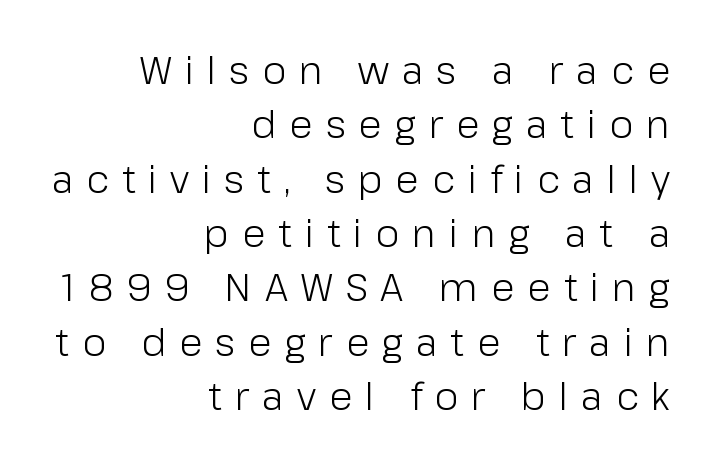
The image shows 38 px light sans-serif type, upright; set right-aligned, normal line spacing (1.43x), unusually wide letter spacing (+0.34 em), not underlined; low stroke contrast and a medium x-height.
